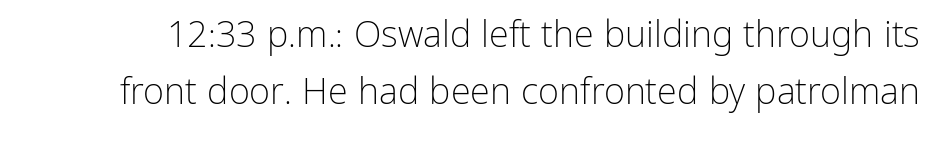
The image shows 36 px light sans-serif type, upright; set normal line spacing (1.59x), normal letter spacing, not underlined; low stroke contrast and a medium x-height.
